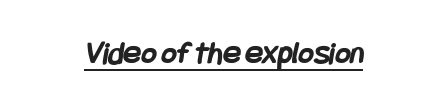
Q: Is the text bold? A: Yes.
Q: Is the typeface a serif or a sans-serif typeface? A: Sans-serif.
Q: Is the text underlined? A: Yes.
Q: How is the paragraph aligned? A: Centered.
Q: Is the spacing between letters normal or unusually wide? A: Normal.
Q: Width (condensed, normal, or wide)? A: Condensed.
Q: Stroke contrast? A: Low.
Q: x-height? A: Large.
